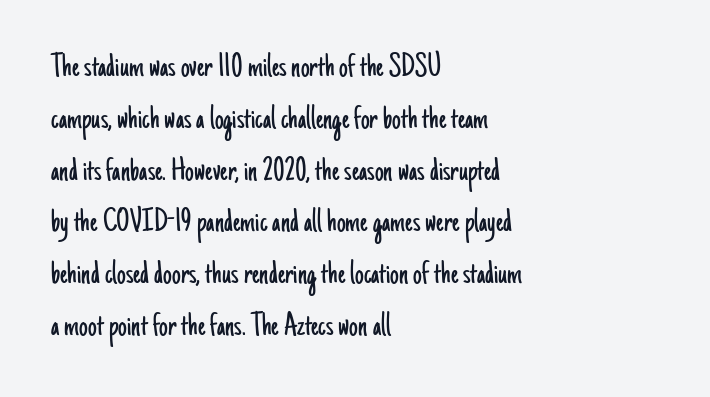
Q: Is the text bold? A: No.
Q: Is the text italic (slanted)? A: No, it is upright.
Q: Is the typeface a serif or a sans-serif typeface? A: Sans-serif.
Q: Is the text underlined? A: No.
Q: How is the paragraph aligned? A: Left-aligned.
Q: Is the spacing between letters normal or unusually wide? A: Normal.
Q: Is the spacing between lines tight, normal or loose? A: Normal.
Q: Width (condensed, normal, or wide)? A: Condensed.
Q: Stroke contrast? A: Low.
Q: x-height? A: Small.
Q: Monospaced? A: No.
